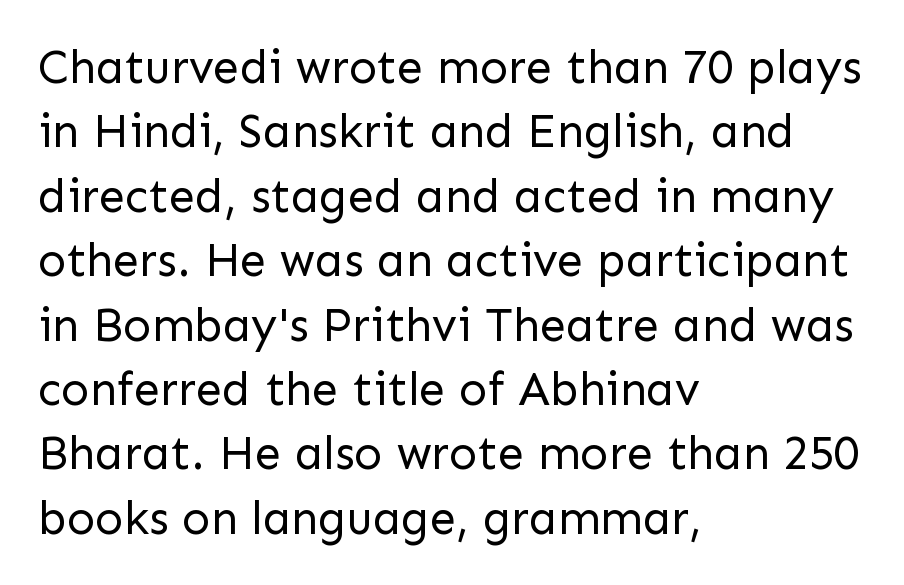
{"serif": "no", "italic": "no", "bold": "no", "weight": "regular", "width": "normal", "stroke_contrast": "low", "x_height": "medium", "monospaced": "no", "underline": "no", "align": "left", "line_spacing": "normal", "line_spacing_ratio": 1.37, "letter_spacing": "normal", "letter_spacing_em": 0.0, "glyph_px": 47}
